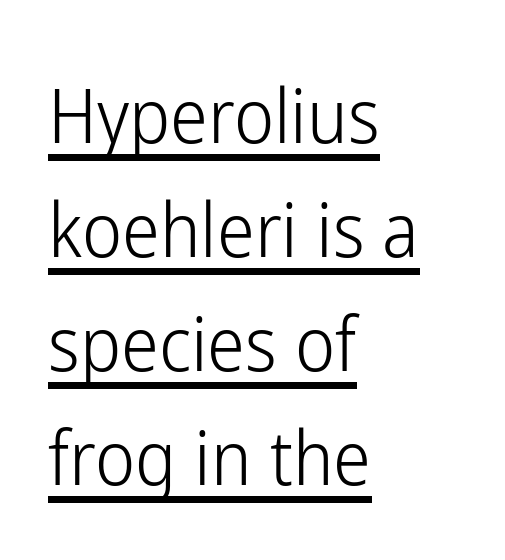
The image shows 76 px light, condensed sans-serif type, upright; set left-aligned, normal line spacing (1.5x), normal letter spacing, underlined; low stroke contrast and a medium x-height.
